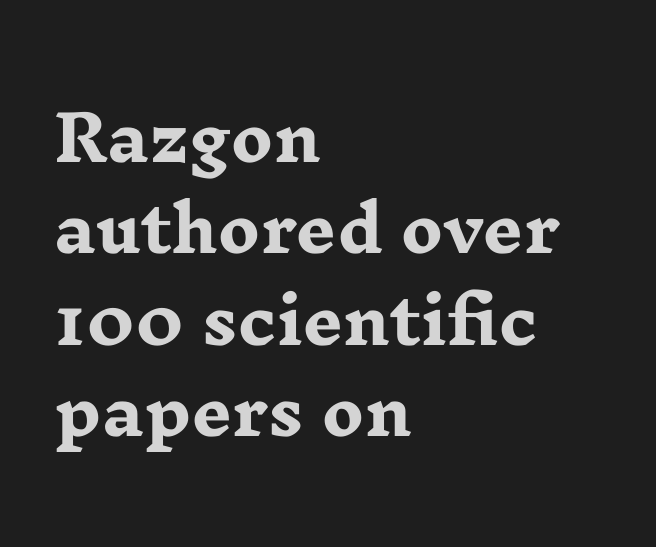
The image shows 63 px heavy, wide serif type, upright; set left-aligned, normal line spacing (1.45x), normal letter spacing, not underlined; low stroke contrast and a medium x-height.
